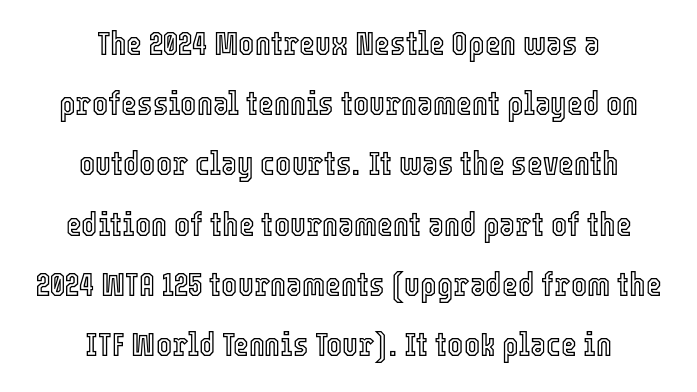
{"italic": "no", "width": "condensed", "x_height": "medium", "monospaced": "no", "underline": "no", "align": "center", "line_spacing_ratio": 1.77, "letter_spacing": "normal", "letter_spacing_em": 0.0, "glyph_px": 34}
